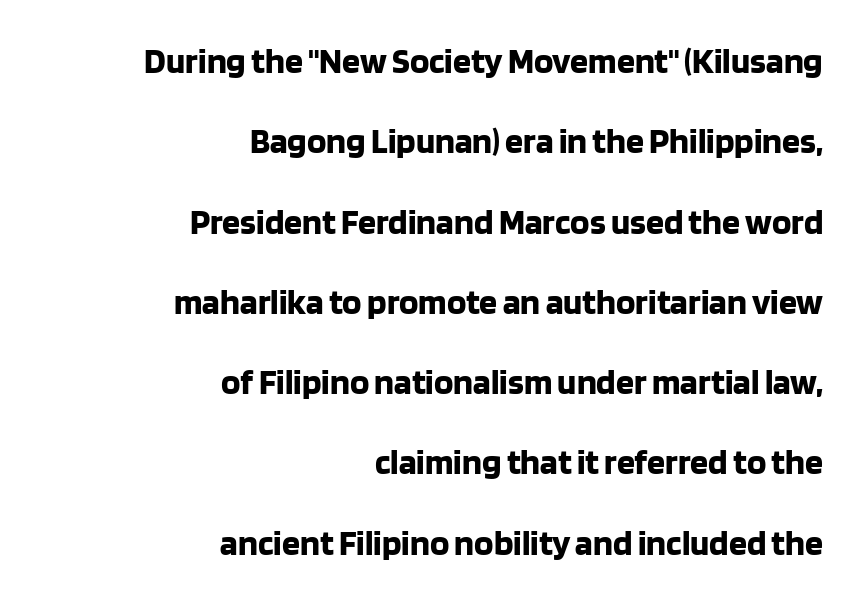
The image shows 36 px bold sans-serif type, upright; set right-aligned, loose line spacing (2.23x), normal letter spacing, not underlined; low stroke contrast and a large x-height.
